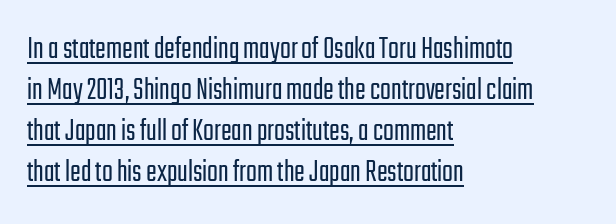
{"serif": "no", "italic": "no", "bold": "no", "weight": "light", "width": "condensed", "stroke_contrast": "low", "x_height": "medium", "monospaced": "no", "underline": "yes", "align": "left", "line_spacing": "normal", "line_spacing_ratio": 1.28, "letter_spacing": "normal", "letter_spacing_em": 0.0, "glyph_px": 32}
